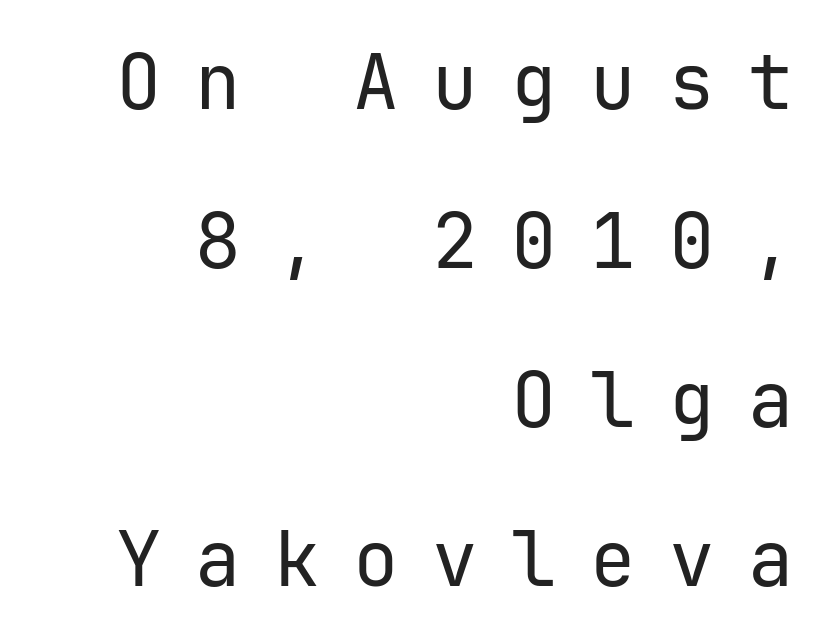
The image shows 76 px regular-weight sans-serif type, upright, monospaced; set right-aligned, loose line spacing (2.09x), unusually wide letter spacing (+0.44 em), not underlined; low stroke contrast and a medium x-height.
